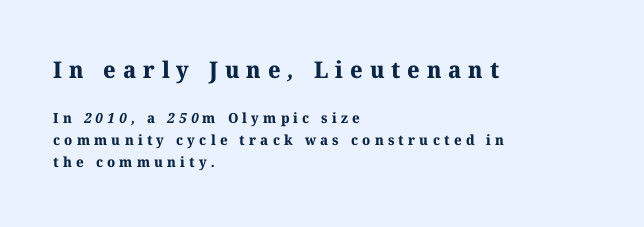
{"bold": "yes", "underline": "no", "align": "left", "line_spacing": "normal", "line_spacing_ratio": 1.58, "letter_spacing": "wide", "letter_spacing_em": 0.3, "larger_block": "first", "size_ratio": 1.64, "glyph_px": 23}
